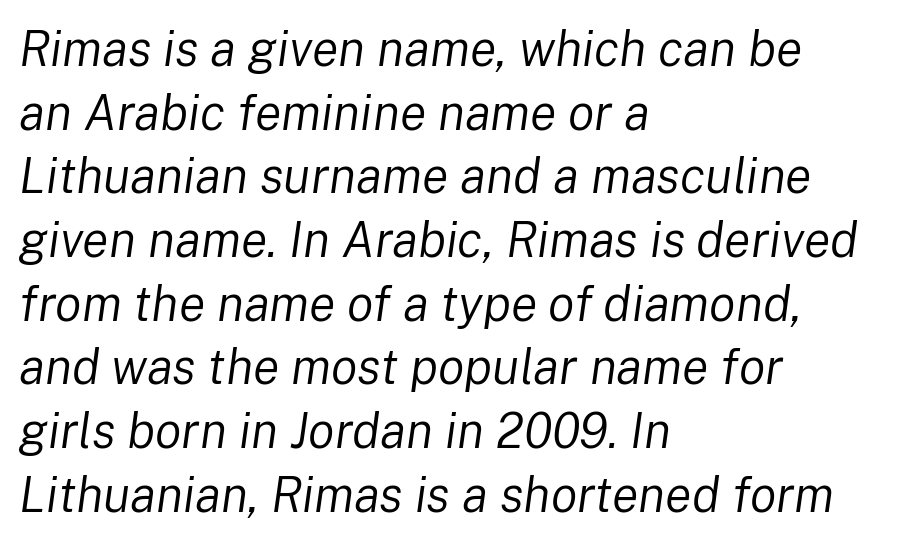
The image shows 49 px regular-weight type, italic (leaning right); set left-aligned, normal line spacing (1.3x), normal letter spacing, not underlined; low stroke contrast and a medium x-height.
